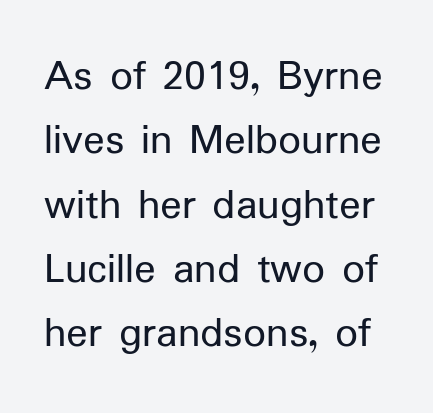
{"serif": "no", "italic": "no", "bold": "no", "weight": "regular", "width": "normal", "stroke_contrast": "low", "x_height": "medium", "monospaced": "no", "underline": "no", "line_spacing": "normal", "line_spacing_ratio": 1.43, "letter_spacing": "normal", "letter_spacing_em": 0.0, "glyph_px": 45}
